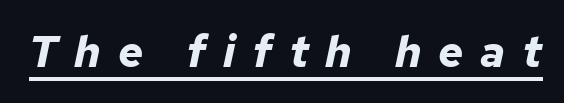
{"italic": "yes", "lean": "right", "slant_degrees": 12, "bold": "yes", "weight": "bold", "width": "normal", "stroke_contrast": "low", "x_height": "medium", "monospaced": "no", "underline": "yes", "letter_spacing": "wide", "letter_spacing_em": 0.38, "glyph_px": 44}
